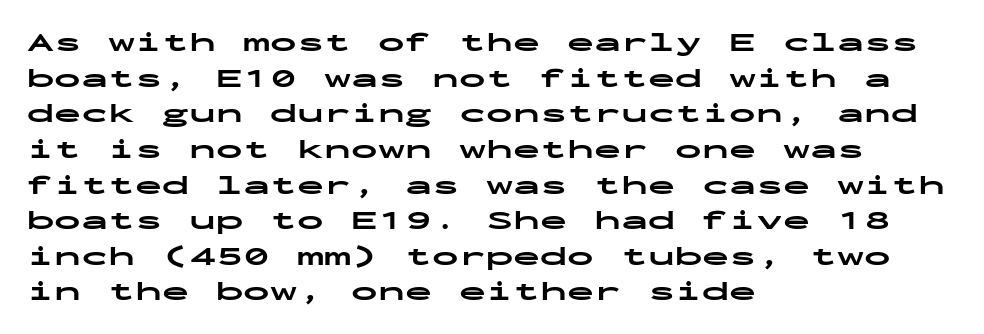
Q: Is the text bold? A: Yes.
Q: Is the text italic (slanted)? A: No, it is upright.
Q: Is the text underlined? A: No.
Q: How is the paragraph aligned? A: Left-aligned.
Q: Is the spacing between letters normal or unusually wide? A: Normal.
Q: Is the spacing between lines tight, normal or loose? A: Normal.
